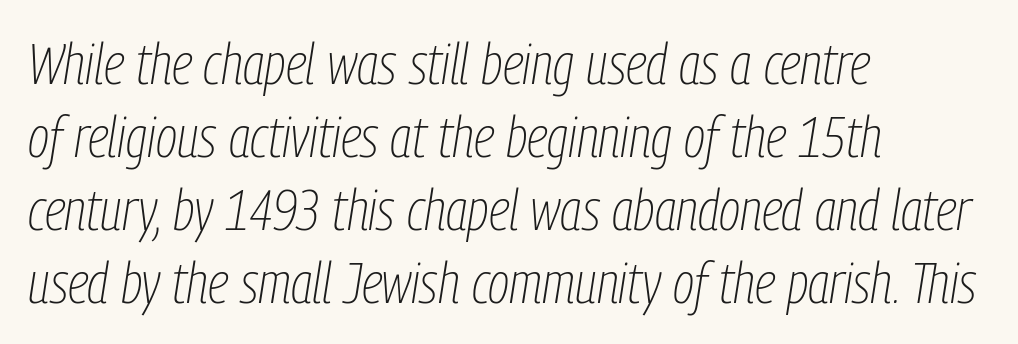
{"italic": "yes", "lean": "right", "slant_degrees": 9, "bold": "no", "weight": "thin", "width": "condensed", "stroke_contrast": "low", "x_height": "medium", "monospaced": "no", "underline": "no", "align": "left", "line_spacing": "normal", "line_spacing_ratio": 1.28, "letter_spacing": "normal", "letter_spacing_em": 0.0, "glyph_px": 57}
